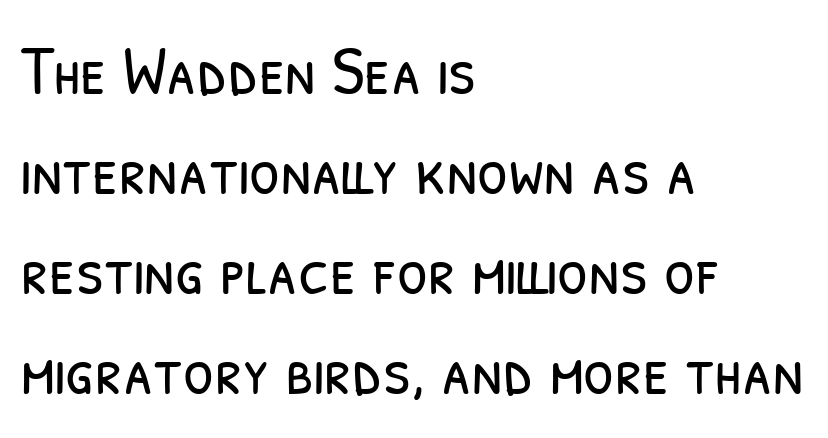
Q: Is the text bold? A: No.
Q: Is the typeface a serif or a sans-serif typeface? A: Sans-serif.
Q: Is the text underlined? A: No.
Q: How is the paragraph aligned? A: Left-aligned.
Q: Is the spacing between letters normal or unusually wide? A: Normal.
Q: Is the spacing between lines tight, normal or loose? A: Normal.
Q: Width (condensed, normal, or wide)? A: Condensed.
Q: Stroke contrast? A: Low.
Q: x-height? A: Medium.
Q: Monospaced? A: No.
